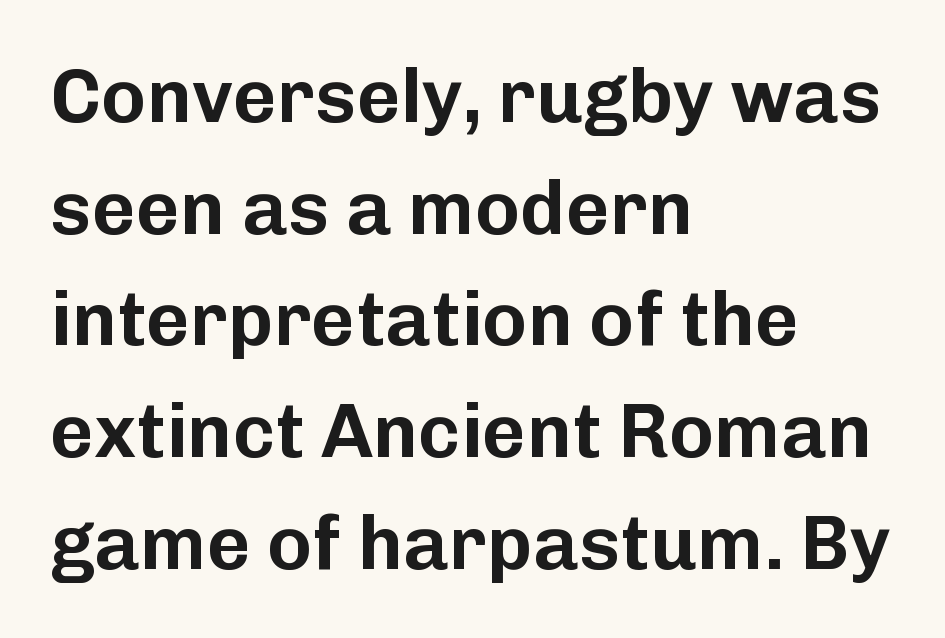
Q: Is the text italic (slanted)? A: No, it is upright.
Q: Is the typeface a serif or a sans-serif typeface? A: Sans-serif.
Q: Is the text underlined? A: No.
Q: How is the paragraph aligned? A: Left-aligned.
Q: Is the spacing between letters normal or unusually wide? A: Normal.
Q: Is the spacing between lines tight, normal or loose? A: Normal.
Q: Width (condensed, normal, or wide)? A: Normal.
Q: Stroke contrast? A: Low.
Q: x-height? A: Medium.
Q: Monospaced? A: No.
